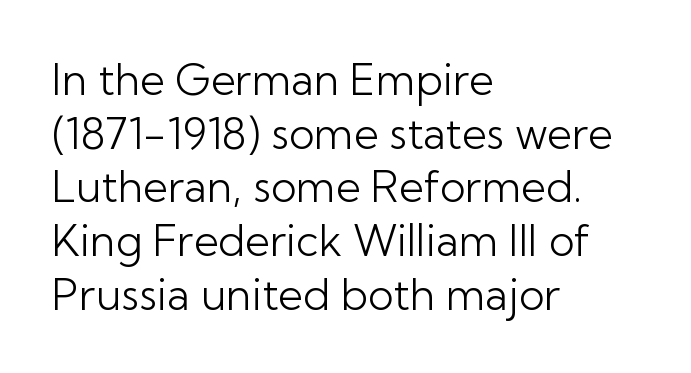
{"serif": "no", "italic": "no", "bold": "no", "weight": "light", "width": "normal", "stroke_contrast": "low", "x_height": "medium", "monospaced": "no", "underline": "no", "align": "left", "line_spacing": "normal", "line_spacing_ratio": 1.25, "letter_spacing": "normal", "letter_spacing_em": 0.0, "glyph_px": 43}
